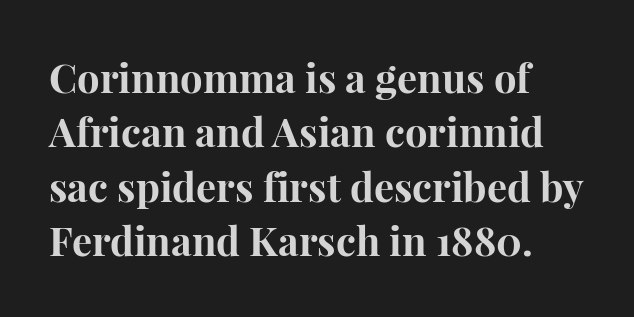
The image shows 40 px bold serif type, upright; set left-aligned, normal line spacing (1.36x), normal letter spacing, not underlined; high stroke contrast and a medium x-height.
